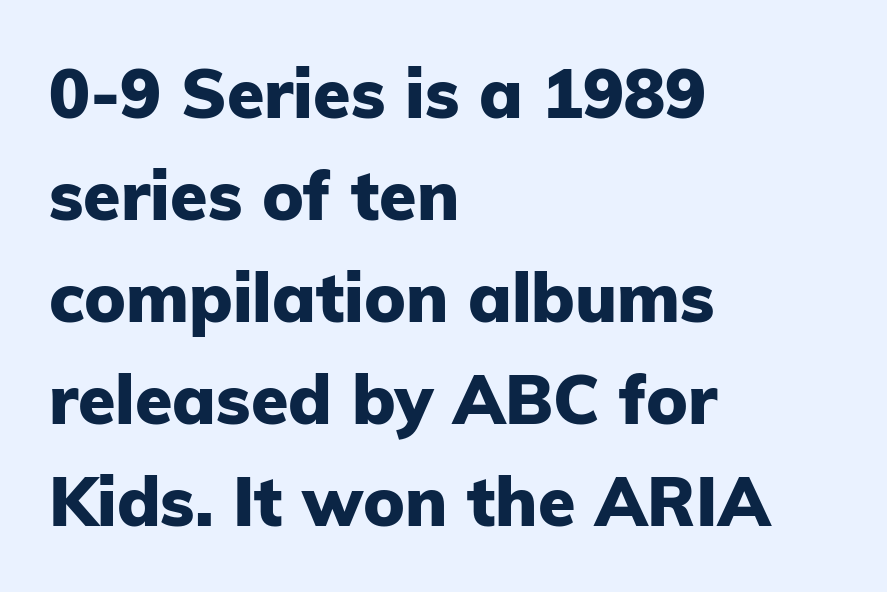
The line-height multiplier appears to be the usual default. Honestly, there is no underline to notice here at all. The rendering uses natural spacing where letterforms have individual widths. If you drew a line through each stem, it would be perfectly vertical. Typographic density is high because the face is bold.
